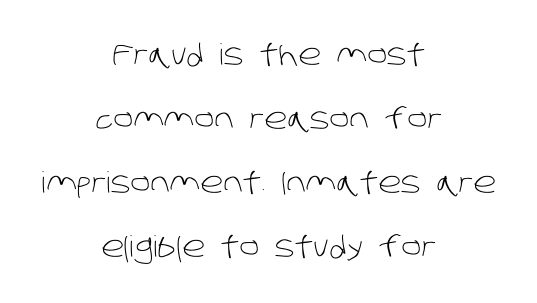
{"serif": "no", "bold": "no", "weight": "light", "width": "normal", "stroke_contrast": "low", "x_height": "large", "monospaced": "no", "underline": "no", "align": "center", "line_spacing": "loose", "line_spacing_ratio": 2.21, "letter_spacing": "normal", "letter_spacing_em": 0.0, "glyph_px": 29}
